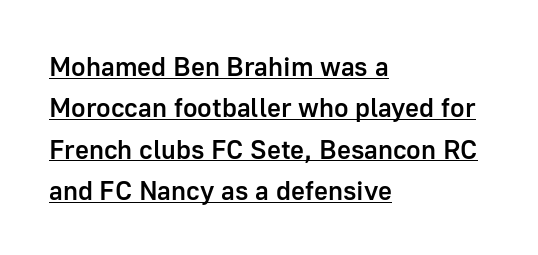
The image shows 27 px text type, upright; set left-aligned, normal line spacing (1.53x), normal letter spacing, underlined.
